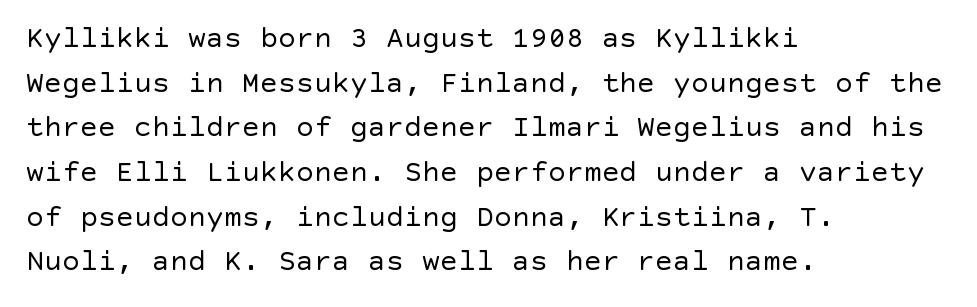
The image shows 30 px regular-weight sans-serif type, upright; set left-aligned, normal line spacing (1.49x), normal letter spacing, not underlined; a large x-height.
